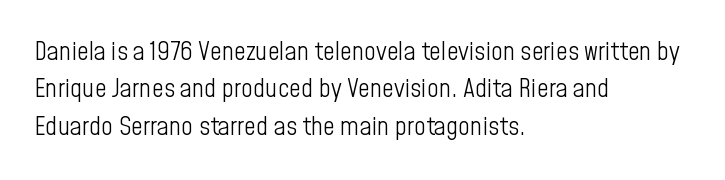
Q: Is the text bold? A: No.
Q: Is the text italic (slanted)? A: No, it is upright.
Q: Is the text underlined? A: No.
Q: How is the paragraph aligned? A: Left-aligned.
Q: Is the spacing between letters normal or unusually wide? A: Normal.
Q: Is the spacing between lines tight, normal or loose? A: Normal.
